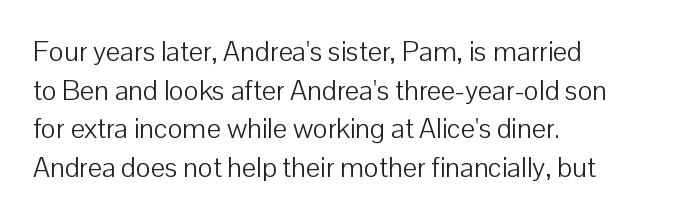
Normally led — the rows are evenly, conventionally spaced. The rendering uses natural spacing where letterforms have individual widths. The cut favours lightness, reaching ordinary text weight at its darkest. The font family rendered here belongs to the sans-serif group.
